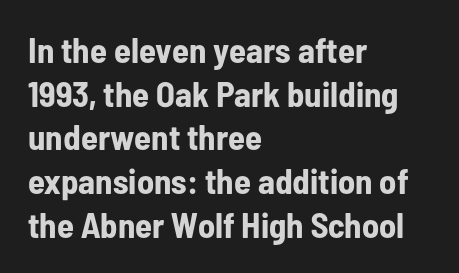
The image shows 35 px bold, condensed sans-serif type, upright; set left-aligned, normal line spacing (1.25x), normal letter spacing, not underlined; low stroke contrast and a medium x-height.
